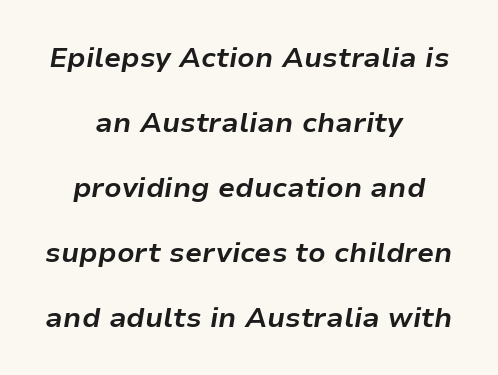
The image shows 28 px bold type, italic (leaning right); set centered, loose line spacing (2.32x), normal letter spacing, not underlined; low stroke contrast and a medium x-height.
